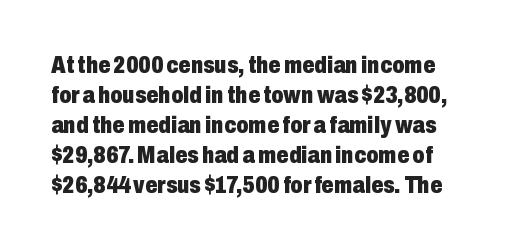
The letters are bold, with thick, heavy strokes. These lines keep a tight, regular rhythm from letter to letter. Beneath every word, the page is bare. When letters stand straight like this, we call the style roman or upright. Quick note: interline space is typical.
